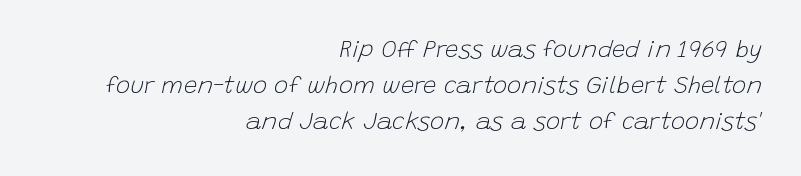
Q: Is the text bold? A: No.
Q: Is the text italic (slanted)? A: Yes, it leans right by about 15 degrees.
Q: Is the text underlined? A: No.
Q: How is the paragraph aligned? A: Right-aligned.
Q: Is the spacing between letters normal or unusually wide? A: Normal.
Q: Is the spacing between lines tight, normal or loose? A: Normal.
